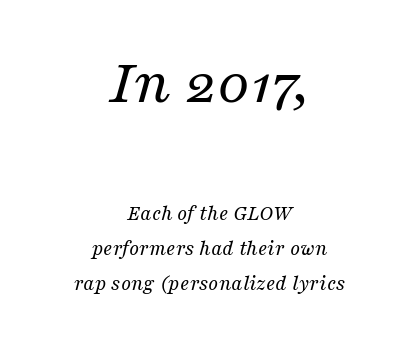
The image shows 65 px regular-weight serif type, italic (leaning right); set centered, normal line spacing (1.6x), normal letter spacing, not underlined; the first (top) block is 2.95x larger; medium stroke contrast and a medium x-height.
